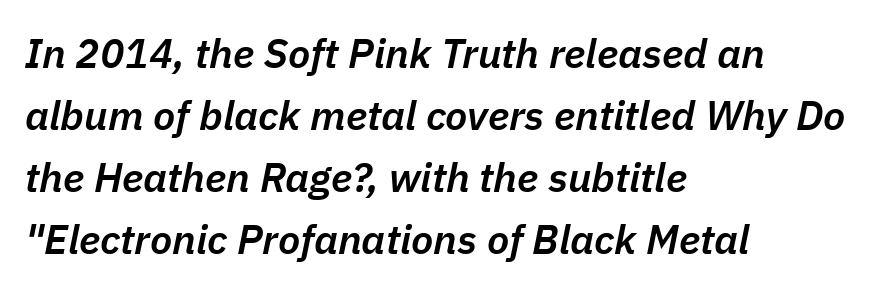
{"italic": "yes", "lean": "right", "slant_degrees": 11, "bold": "semi", "weight": "semibold", "width": "normal", "stroke_contrast": "low", "x_height": "medium", "monospaced": "no", "underline": "no", "align": "left", "line_spacing": "normal", "line_spacing_ratio": 1.51, "letter_spacing": "normal", "letter_spacing_em": 0.0, "glyph_px": 41}
